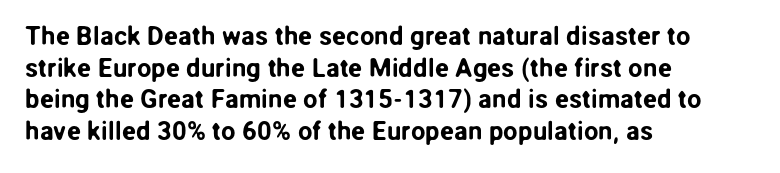
Q: Is the text italic (slanted)? A: No, it is upright.
Q: Is the text underlined? A: No.
Q: How is the paragraph aligned? A: Left-aligned.
Q: Is the spacing between letters normal or unusually wide? A: Normal.
